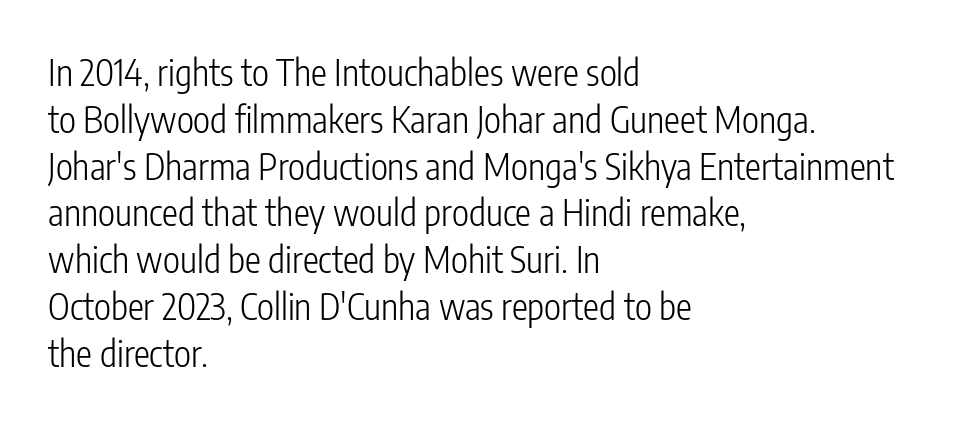
Q: Is the text bold? A: No.
Q: Is the text italic (slanted)? A: No, it is upright.
Q: Is the typeface a serif or a sans-serif typeface? A: Sans-serif.
Q: Is the text underlined? A: No.
Q: How is the paragraph aligned? A: Left-aligned.
Q: Is the spacing between letters normal or unusually wide? A: Normal.
Q: Is the spacing between lines tight, normal or loose? A: Normal.
Q: Width (condensed, normal, or wide)? A: Condensed.
Q: Stroke contrast? A: Low.
Q: x-height? A: Medium.
Q: Monospaced? A: No.
